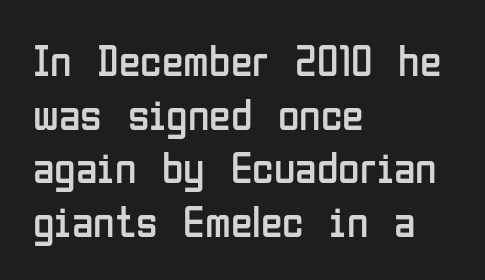
{"serif": "no", "italic": "no", "bold": "no", "weight": "regular", "width": "condensed", "stroke_contrast": "low", "x_height": "medium", "monospaced": "no", "underline": "no", "align": "left", "line_spacing_ratio": 1.22, "letter_spacing": "normal", "letter_spacing_em": 0.0, "glyph_px": 44}
